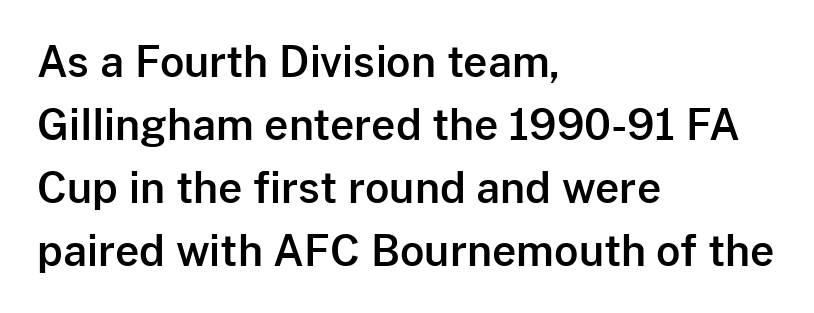
{"serif": "no", "italic": "no", "width": "normal", "stroke_contrast": "low", "x_height": "medium", "monospaced": "no", "underline": "no", "align": "left", "line_spacing": "normal", "line_spacing_ratio": 1.5, "letter_spacing": "normal", "letter_spacing_em": 0.0, "glyph_px": 42}
